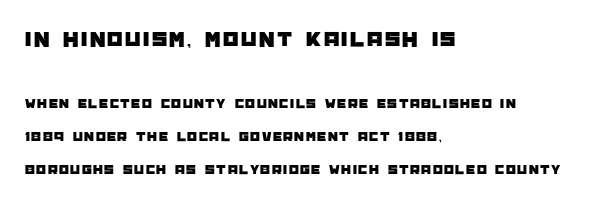
Q: Is the text italic (slanted)? A: No, it is upright.
Q: Is the text underlined? A: No.
Q: How is the paragraph aligned? A: Left-aligned.
Q: Is the spacing between lines tight, normal or loose? A: Loose.
Q: Which block of text is set in a larger size, the first (top) or the second (bottom)? A: The first (top) one.
